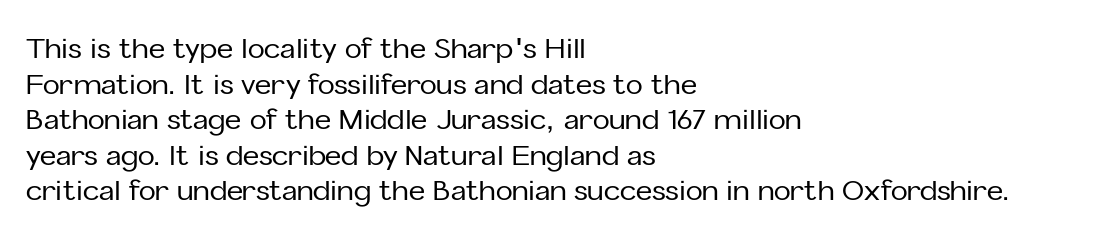
{"serif": "no", "italic": "no", "width": "normal", "stroke_contrast": "low", "x_height": "medium", "monospaced": "no", "underline": "no", "align": "left", "line_spacing": "normal", "line_spacing_ratio": 1.27, "letter_spacing": "normal", "letter_spacing_em": 0.0, "glyph_px": 28}
